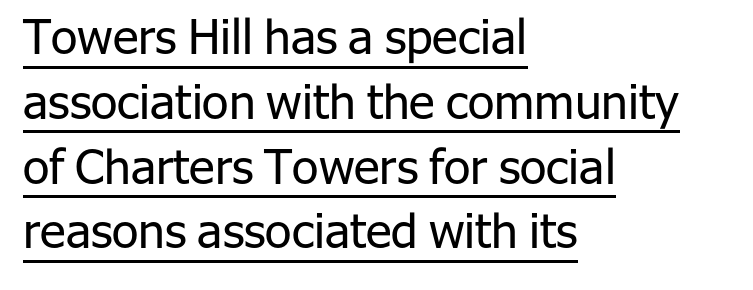
Caption: lettering with a line underneath. Does the lettering tilt? It doesn't — this is upright. Leading: standard. Reading down the block, your eye returns to a fixed left position each line. In terms of letterspacing, this is plain default setting. I'd call this a sans setting — the letters go barefoot.
